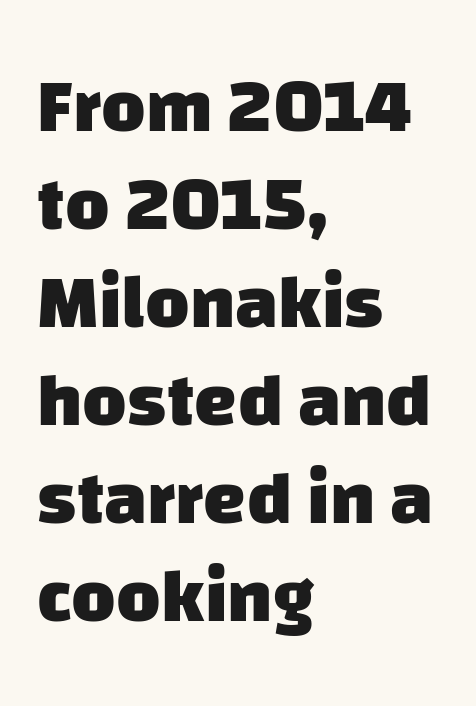
{"serif": "no", "bold": "yes", "weight": "heavy", "width": "normal", "stroke_contrast": "low", "x_height": "large", "monospaced": "no", "underline": "no", "align": "left", "line_spacing": "normal", "line_spacing_ratio": 1.29, "letter_spacing": "normal", "letter_spacing_em": 0.0, "glyph_px": 76}
